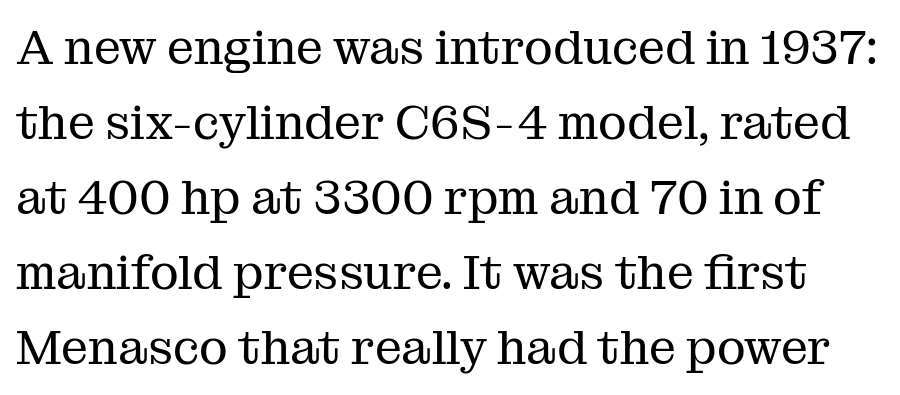
The image shows 48 px regular-weight serif type, upright; set normal line spacing (1.56x), normal letter spacing, not underlined; medium stroke contrast and a medium x-height.
